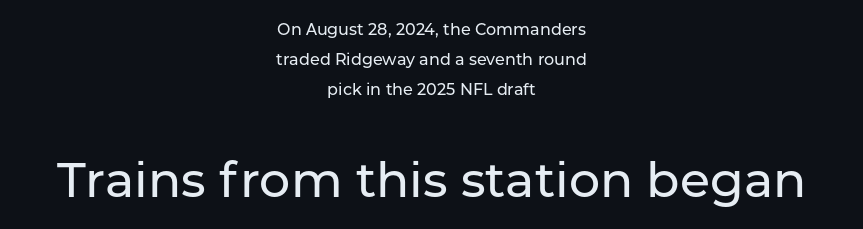
{"serif": "no", "italic": "no", "width": "normal", "stroke_contrast": "low", "x_height": "medium", "monospaced": "no", "underline": "no", "align": "center", "line_spacing_ratio": 1.89, "letter_spacing": "normal", "letter_spacing_em": 0.0, "larger_block": "second", "size_ratio": 3.06, "glyph_px": 49}
